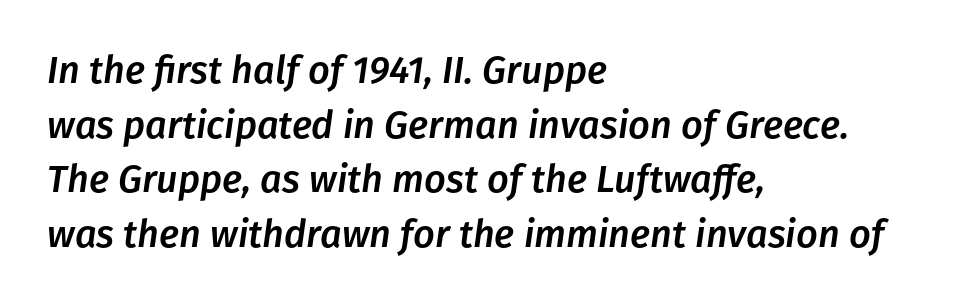
The face used here is rendered with its standard letterfit. The paragraph has a hard left edge and a soft right edge. Tall strokes in this sample are angled rather than plumb. Line spacing here is normal. The passage shown is not underscored anywhere.
